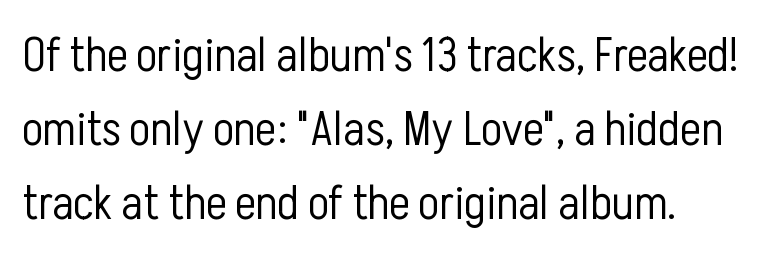
The image shows 49 px light, condensed sans-serif type, upright; set normal line spacing (1.51x), normal letter spacing, not underlined; low stroke contrast and a medium x-height.
